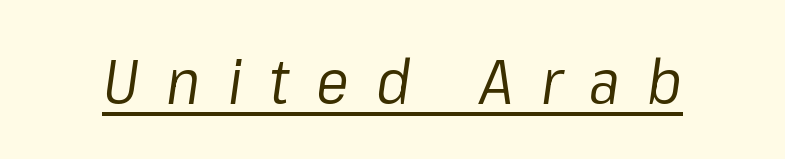
Character widths vary here, with narrow letters taking less room than wide ones. A rule runs beneath these lines of type. Honestly, the letter spacing is so wide it's the main thing you notice. Observe the lean: these are italic letterforms. This is not heavy type; no bold has been used.
